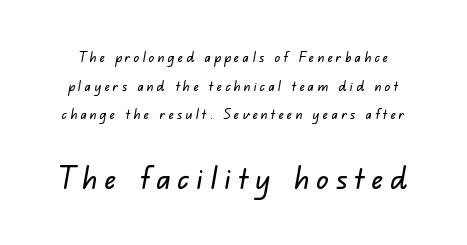
Q: Is the typeface a serif or a sans-serif typeface? A: Sans-serif.
Q: Is the text underlined? A: No.
Q: Is the spacing between letters normal or unusually wide? A: Unusually wide.
Q: Is the spacing between lines tight, normal or loose? A: Loose.
Q: Which block of text is set in a larger size, the first (top) or the second (bottom)? A: The second (bottom) one.
Q: Width (condensed, normal, or wide)? A: Normal.
Q: Stroke contrast? A: Low.
Q: x-height? A: Small.
Q: Monospaced? A: No.
